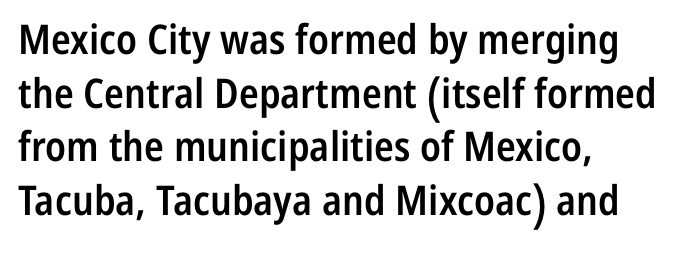
In terms of letterspacing, this is plain default setting. A normal amount of white space separates one row of letters from the next. The passage shown is typed in a proportional face where columns would drift. This sample is left-justified, so line endings fall wherever the words run out.
